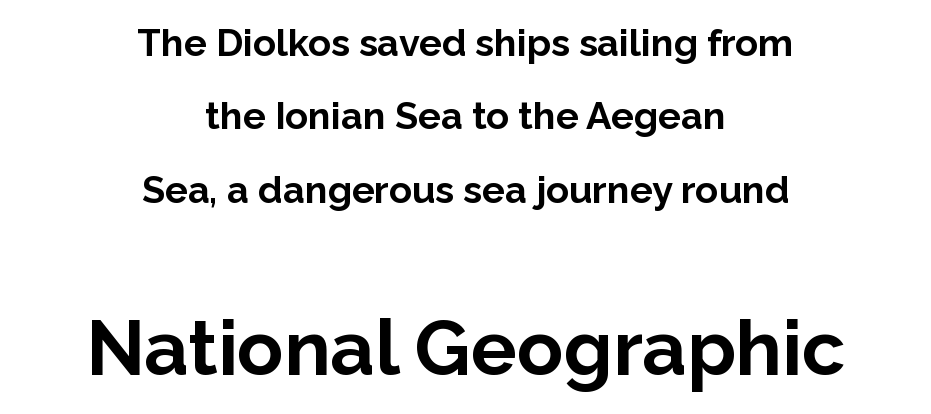
You'd pick this weight for a headline — it's a proper bold. Small over large — that's the arrangement of the two blocks here. This sample uses a sans-serif face. Leading is clearly above the norm, producing a sparse column.
